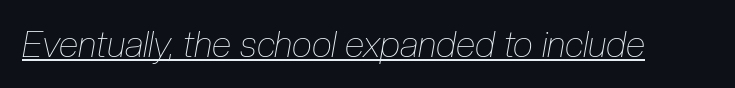
Q: Is the text bold? A: No.
Q: Is the text italic (slanted)? A: Yes, it leans right by about 10 degrees.
Q: Is the text underlined? A: Yes.
Q: Is the spacing between letters normal or unusually wide? A: Normal.
Q: Width (condensed, normal, or wide)? A: Condensed.
Q: Stroke contrast? A: Low.
Q: x-height? A: Medium.
Q: Monospaced? A: No.
